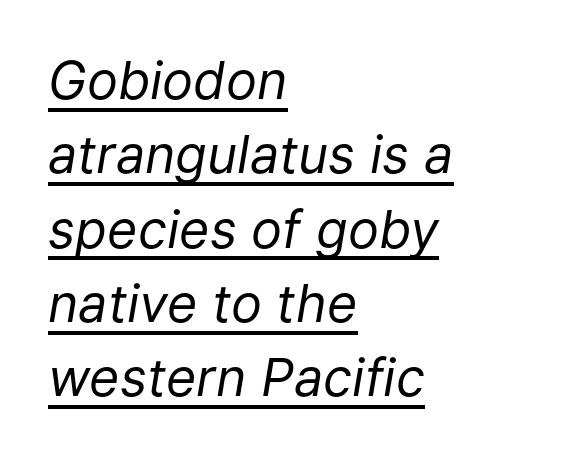
Caption: standard tracking, unaltered. The rendering uses natural spacing where letterforms have individual widths. Vertically, the passage feels balanced, rows spaced as you'd expect. The glyphs look as if they've been sheared to an angle. Is there an underline? Yes — a line sits under the letters.
